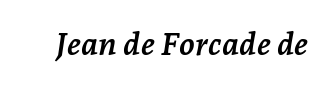
{"serif": "yes", "italic": "yes", "lean": "right", "slant_degrees": 7, "bold": "yes", "weight": "semibold", "width": "normal", "stroke_contrast": "low", "x_height": "medium", "monospaced": "no", "underline": "no", "letter_spacing": "normal", "letter_spacing_em": 0.0, "glyph_px": 32}
